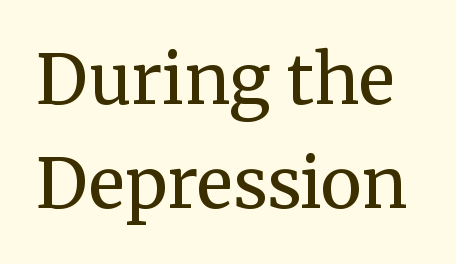
The image shows 69 px regular-weight serif type, upright; set normal line spacing (1.51x), normal letter spacing, not underlined; medium stroke contrast and a medium x-height.
